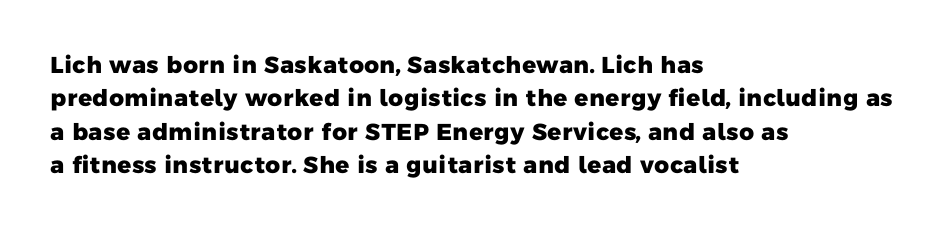
Q: Is the text bold? A: Yes.
Q: Is the text underlined? A: No.
Q: How is the paragraph aligned? A: Left-aligned.
Q: Is the spacing between letters normal or unusually wide? A: Normal.
Q: Is the spacing between lines tight, normal or loose? A: Normal.
